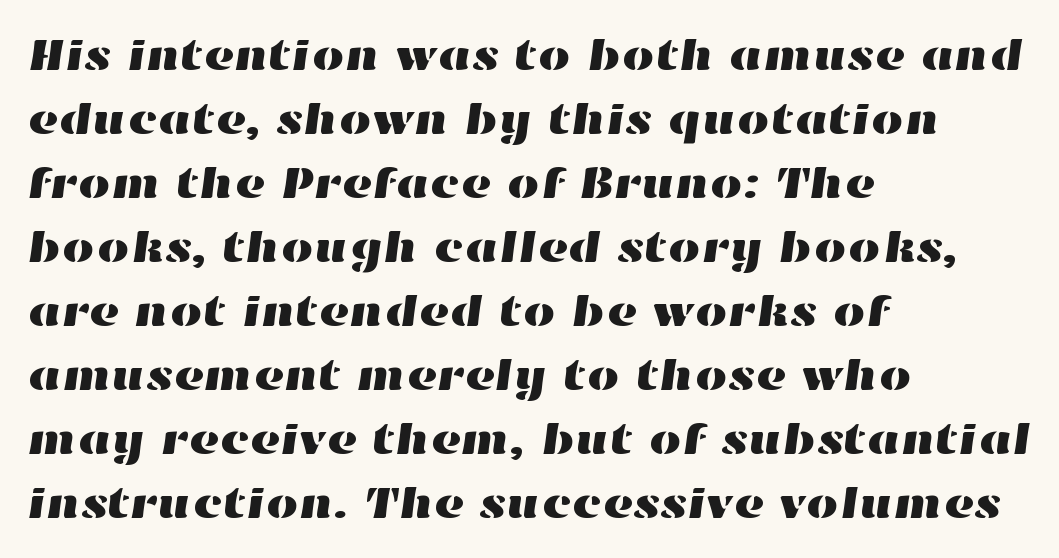
Only glyphs here, with clear space below each row. The passage is arranged the way most books set body copy — flush left. What stands out about the letter spacing? Nothing — it is the standard amount. A typesetter would call this leading conventional body-copy spacing. The face used here is proportionally spaced, like ordinary book or web type.
